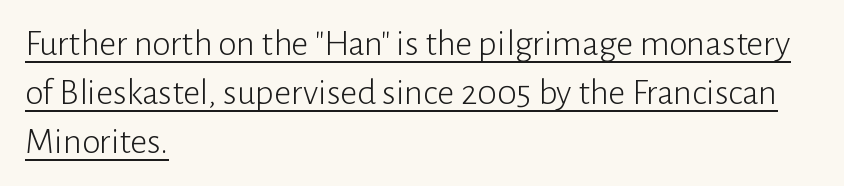
{"serif": "no", "italic": "no", "bold": "no", "weight": "light", "width": "normal", "stroke_contrast": "low", "x_height": "medium", "monospaced": "no", "underline": "yes", "align": "left", "line_spacing": "normal", "line_spacing_ratio": 1.32, "letter_spacing": "normal", "letter_spacing_em": 0.0, "glyph_px": 37}
